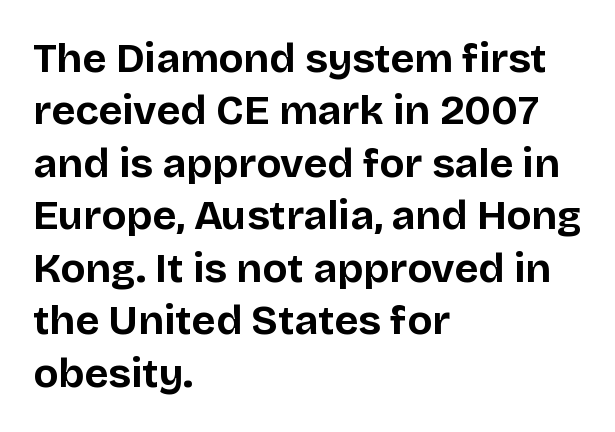
{"serif": "no", "italic": "no", "bold": "yes", "weight": "bold", "width": "normal", "stroke_contrast": "low", "x_height": "large", "monospaced": "no", "underline": "no", "align": "left", "line_spacing": "normal", "line_spacing_ratio": 1.28, "letter_spacing": "normal", "letter_spacing_em": 0.0, "glyph_px": 41}
